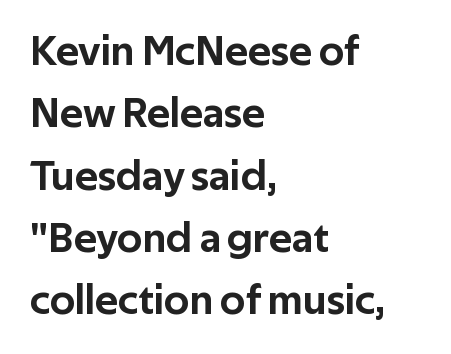
Summary of vertical rhythm: regular, with standard interline spacing. Characters remain perfectly vertical along every line. You could not count columns in this text — the font is proportionally spaced. Look at the tracking — it's just the regular setting, nothing added. Descenders are the only things crossing below the line. The paragraph has a hard left edge and a soft right edge.
